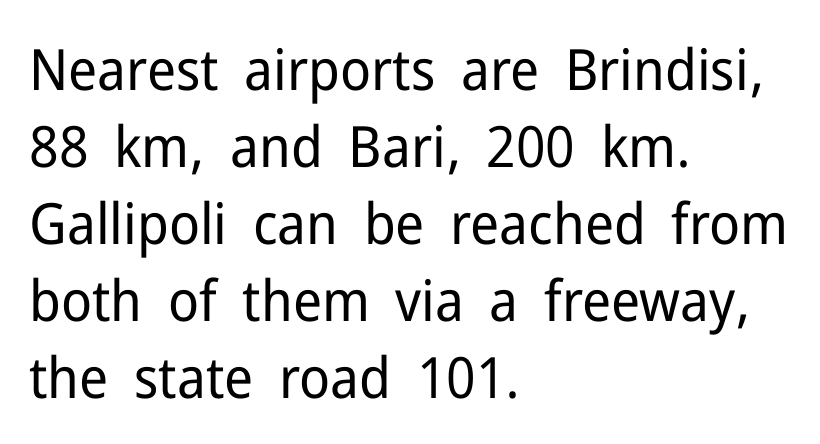
Q: Is the text bold? A: No.
Q: Is the text italic (slanted)? A: No, it is upright.
Q: Is the typeface a serif or a sans-serif typeface? A: Sans-serif.
Q: Is the text underlined? A: No.
Q: How is the paragraph aligned? A: Left-aligned.
Q: Is the spacing between letters normal or unusually wide? A: Normal.
Q: Is the spacing between lines tight, normal or loose? A: Normal.
Q: Width (condensed, normal, or wide)? A: Normal.
Q: Stroke contrast? A: Low.
Q: x-height? A: Medium.
Q: Monospaced? A: No.
